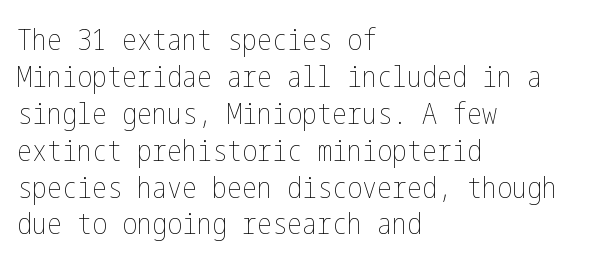
In terms of posture, this sample is upright. This rendering leaves character spacing at its baseline value. Nothing heavy about these letters — not bold at all. The foot of each line stays bare and open. This sample is left-justified, so line endings fall wherever the words run out.
